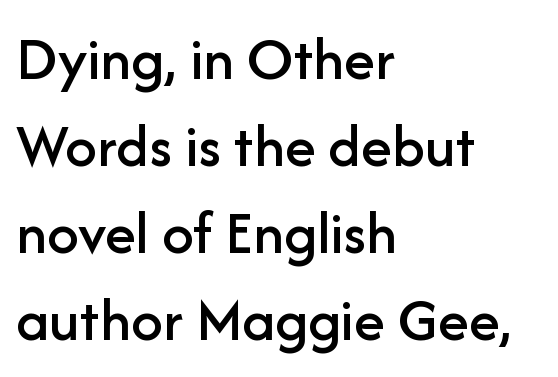
{"serif": "no", "italic": "no", "width": "normal", "stroke_contrast": "low", "x_height": "medium", "monospaced": "no", "underline": "no", "align": "left", "line_spacing": "normal", "line_spacing_ratio": 1.38, "letter_spacing": "normal", "letter_spacing_em": 0.0, "glyph_px": 63}
